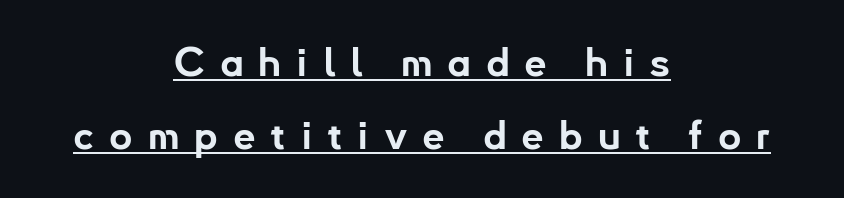
To sum up the face: it is a sans, with no serifs. Someone cranked the tracking dial way up on this one. Think of a printed novel: that variable character pitch is what you see here. Characters remain perfectly vertical along every line.
